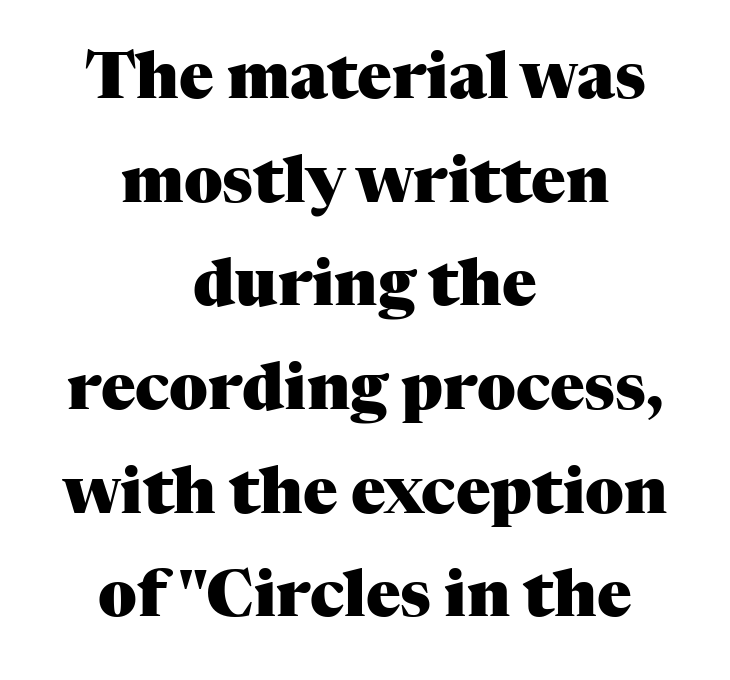
Each new line begins a customary step beneath the previous one. Caption: bold face, heavy strokes. No italicization has been applied; the sample stays upright. Type style note: has serifs. Does the copy run flush right? No — it is centered line by line. The zone under the glyphs is completely vacant.
